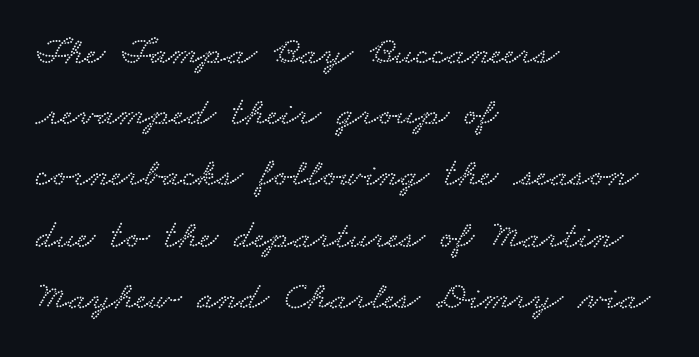
{"width": "wide", "stroke_contrast": "low", "x_height": "small", "monospaced": "no", "underline": "no", "align": "left", "line_spacing": "normal", "line_spacing_ratio": 1.53, "letter_spacing": "normal", "letter_spacing_em": 0.0, "glyph_px": 40}
